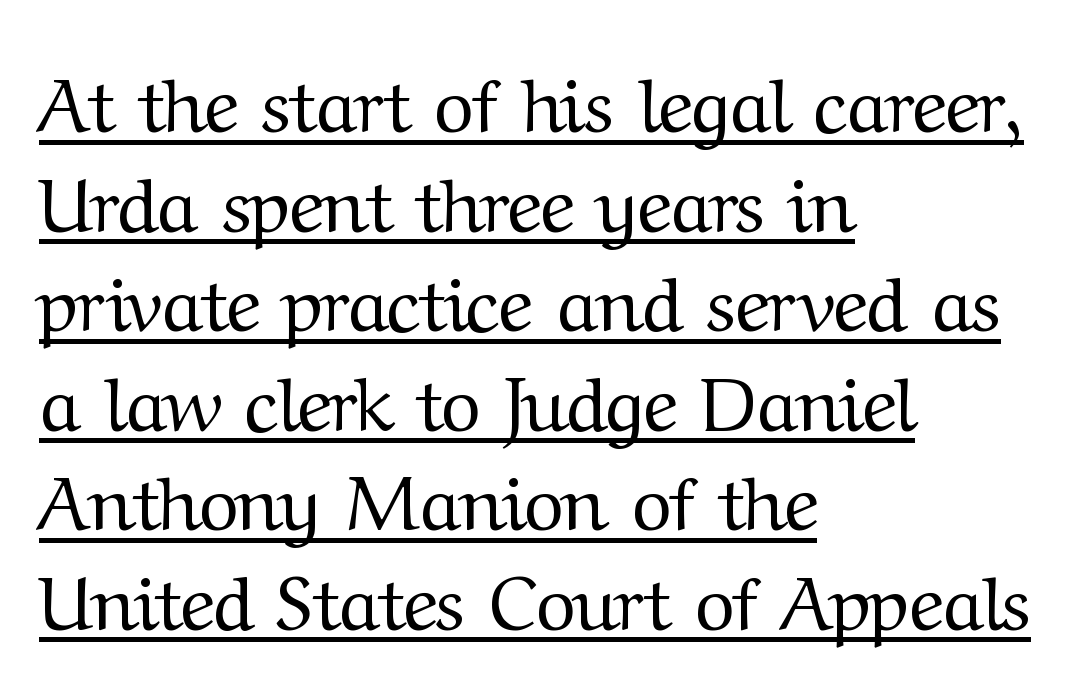
A baseline rule has been typeset under these characters. This rendering employs a face with finishing strokes, i.e., a serif. A roman cut, with each character standing at attention. Line starts are locked; line ends wander. Think of a printed novel: that variable character pitch is what you see here. Between one letter and the next there's only the usual sliver of space.
